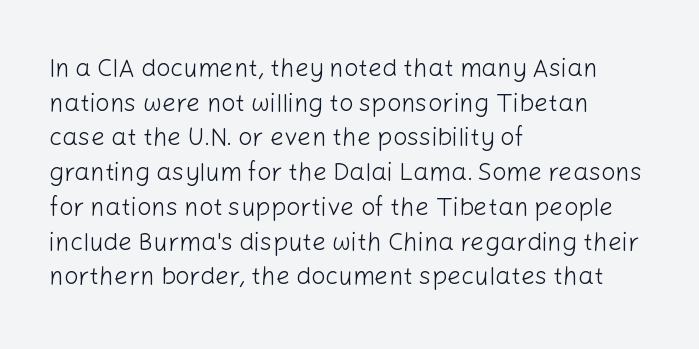
Q: Is the text bold? A: No.
Q: Is the text italic (slanted)? A: No, it is upright.
Q: Is the text underlined? A: No.
Q: How is the paragraph aligned? A: Left-aligned.
Q: Is the spacing between letters normal or unusually wide? A: Normal.
Q: Is the spacing between lines tight, normal or loose? A: Normal.
